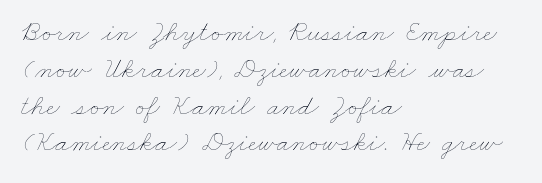
Q: Is the text bold? A: No.
Q: Is the text underlined? A: No.
Q: How is the paragraph aligned? A: Left-aligned.
Q: Is the spacing between letters normal or unusually wide? A: Normal.
Q: Is the spacing between lines tight, normal or loose? A: Normal.
Q: Width (condensed, normal, or wide)? A: Wide.
Q: Stroke contrast? A: Low.
Q: x-height? A: Small.
Q: Monospaced? A: No.
